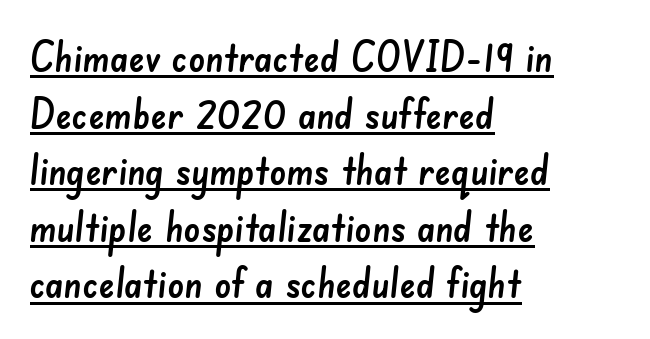
Q: Is the typeface a serif or a sans-serif typeface? A: Sans-serif.
Q: Is the text underlined? A: Yes.
Q: How is the paragraph aligned? A: Left-aligned.
Q: Is the spacing between letters normal or unusually wide? A: Normal.
Q: Is the spacing between lines tight, normal or loose? A: Normal.
Q: Width (condensed, normal, or wide)? A: Normal.
Q: Stroke contrast? A: Low.
Q: x-height? A: Small.
Q: Monospaced? A: No.
